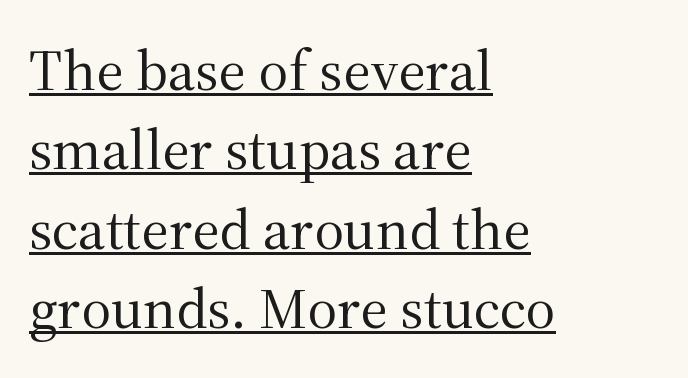
The string is rendered with underlining switched on. Each letter keeps its own natural width here, so spacing adapts to shape. Weight: in the light-to-regular range. The type sits square on the baseline with zero lean.
